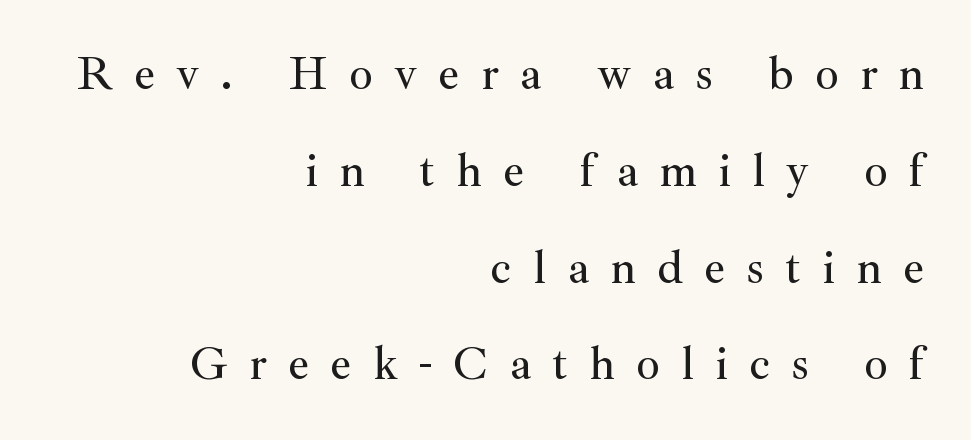
The image shows 47 px serif type, upright; set right-aligned, loose line spacing (2.06x), unusually wide letter spacing (+0.45 em), not underlined; medium stroke contrast and a small x-height.
